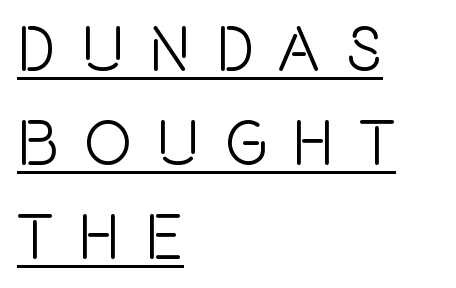
The image shows 64 px condensed sans-serif type, upright; set left-aligned, normal line spacing (1.47x), unusually wide letter spacing (+0.38 em), underlined; a large x-height.
